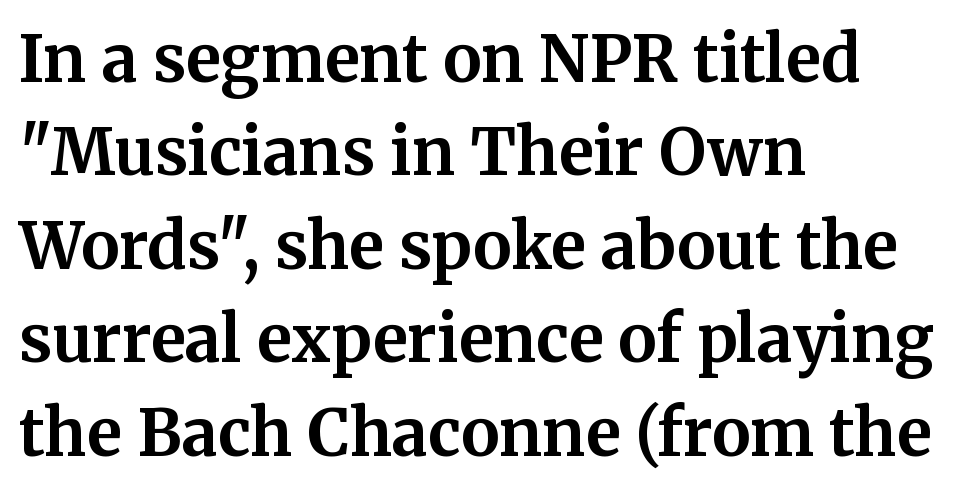
The image shows 64 px bold serif type, upright; set left-aligned, normal line spacing (1.46x), normal letter spacing, not underlined; medium stroke contrast and a medium x-height.
